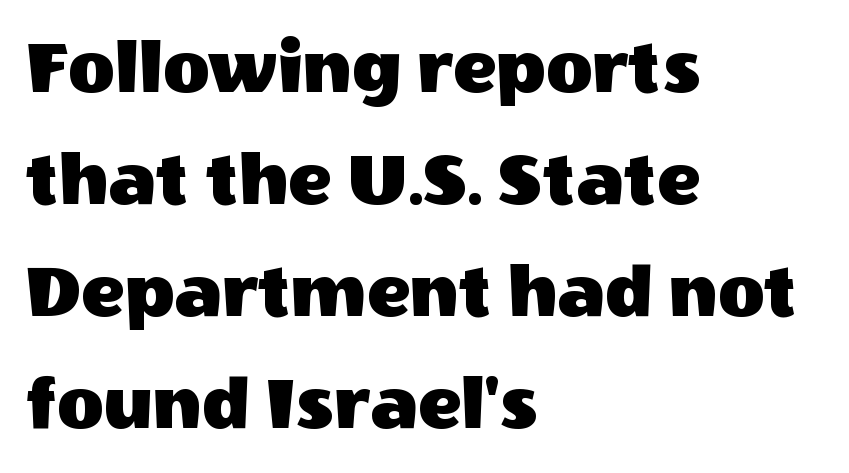
The image shows 80 px sans-serif type, upright; set left-aligned, normal line spacing (1.4x), normal letter spacing, not underlined; a large x-height.
